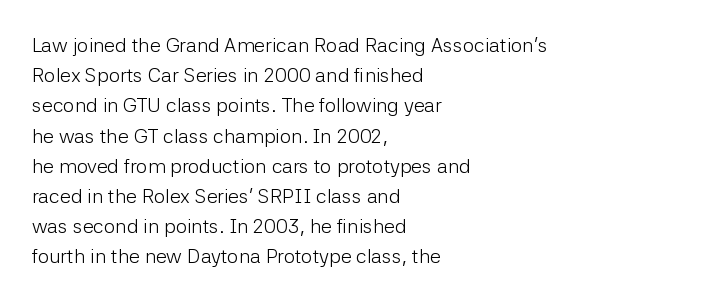
The image shows 20 px text type, upright; set left-aligned, normal line spacing (1.51x), normal letter spacing, not underlined.
